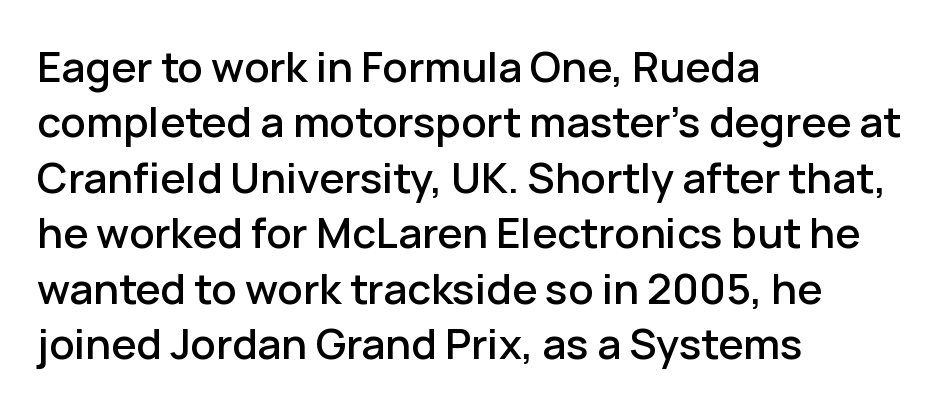
Q: Is the text italic (slanted)? A: No, it is upright.
Q: Is the typeface a serif or a sans-serif typeface? A: Sans-serif.
Q: Is the text underlined? A: No.
Q: How is the paragraph aligned? A: Left-aligned.
Q: Is the spacing between letters normal or unusually wide? A: Normal.
Q: Is the spacing between lines tight, normal or loose? A: Normal.
Q: Width (condensed, normal, or wide)? A: Normal.
Q: Stroke contrast? A: Low.
Q: x-height? A: Medium.
Q: Monospaced? A: No.
